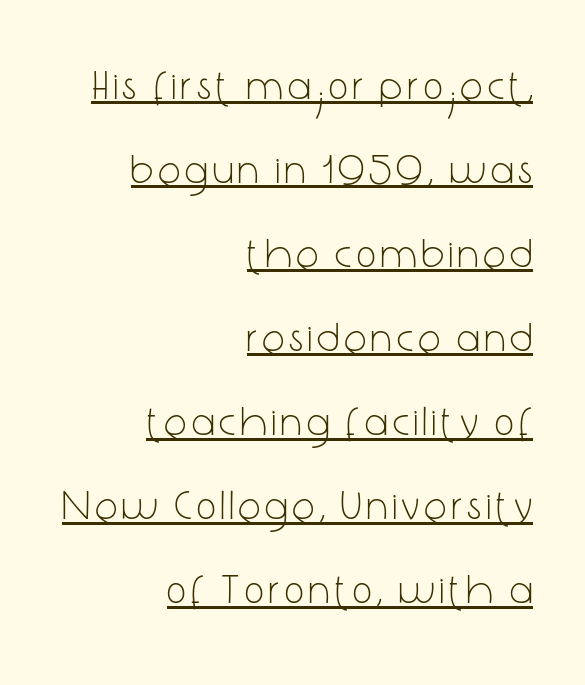
The image shows 41 px light, condensed sans-serif type, upright; set right-aligned, loose line spacing (2.05x), underlined; low stroke contrast and a medium x-height.
